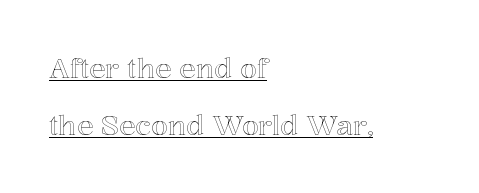
The typesetter chose a ragged-right arrangement here. Summary of vertical rhythm: relaxed, with wide interline spacing. This sample uses an upright cut, with every glyph sitting square on the baseline. In designer terms, the underline attribute is active on this setting. The letters sit at their default tracking, neither squeezed nor spread.
